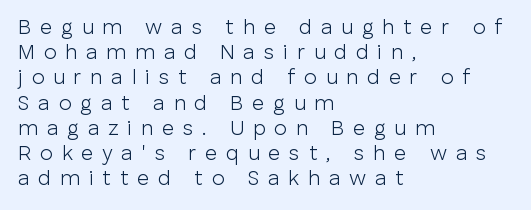
Q: Is the text bold? A: No.
Q: Is the text italic (slanted)? A: No, it is upright.
Q: Is the text underlined? A: No.
Q: How is the paragraph aligned? A: Left-aligned.
Q: Is the spacing between letters normal or unusually wide? A: Unusually wide.
